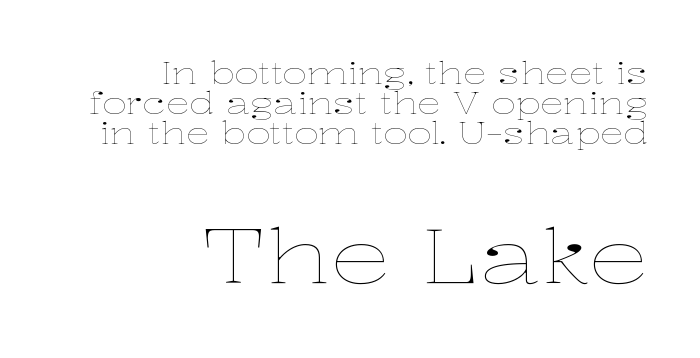
Caption: upper text group reduced, lower text group enlarged. Standard letterfit; no display-style spreading of the glyphs. This block would grow much taller if given ordinary leading; it's compressed now. Which margin do the lines hug? The right one — the left edge is uneven. Descenders hang freely into open space. The strokes are not fattened; the text isn't bold.
